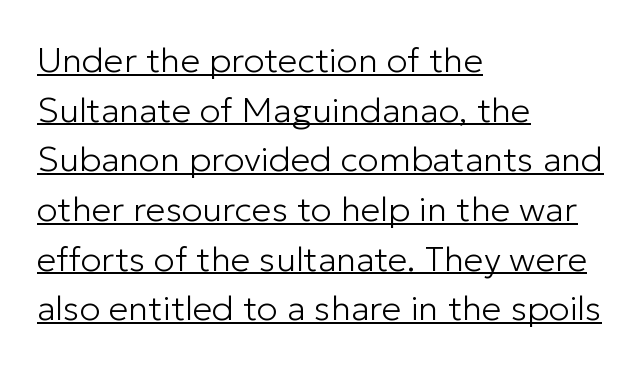
The image shows 35 px light sans-serif type, upright; set left-aligned, normal line spacing (1.42x), normal letter spacing, underlined; low stroke contrast and a medium x-height.
